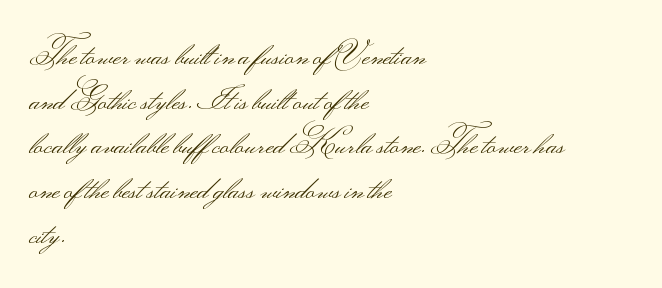
The image shows 31 px light, wide sans-serif type; set left-aligned, normal line spacing (1.44x), normal letter spacing, not underlined; medium stroke contrast.
